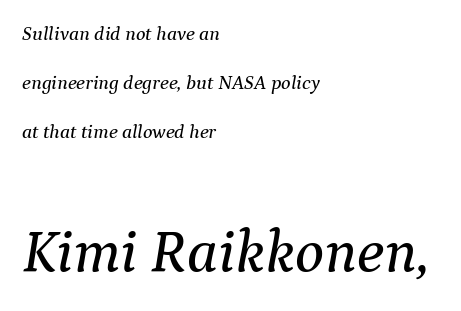
Q: Is the text italic (slanted)? A: Yes, it leans right by about 9 degrees.
Q: Is the typeface a serif or a sans-serif typeface? A: Serif.
Q: Is the text underlined? A: No.
Q: How is the paragraph aligned? A: Left-aligned.
Q: Is the spacing between letters normal or unusually wide? A: Normal.
Q: Is the spacing between lines tight, normal or loose? A: Loose.
Q: Which block of text is set in a larger size, the first (top) or the second (bottom)? A: The second (bottom) one.
Q: Width (condensed, normal, or wide)? A: Normal.
Q: Stroke contrast? A: Medium.
Q: x-height? A: Medium.
Q: Monospaced? A: No.
